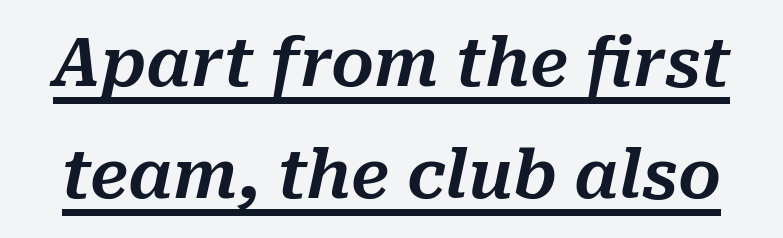
Q: Is the text italic (slanted)? A: Yes, it leans right by about 10 degrees.
Q: Is the text underlined? A: Yes.
Q: Is the spacing between letters normal or unusually wide? A: Normal.
Q: Is the spacing between lines tight, normal or loose? A: Normal.
Q: Width (condensed, normal, or wide)? A: Normal.
Q: Stroke contrast? A: Medium.
Q: x-height? A: Medium.
Q: Monospaced? A: No.
